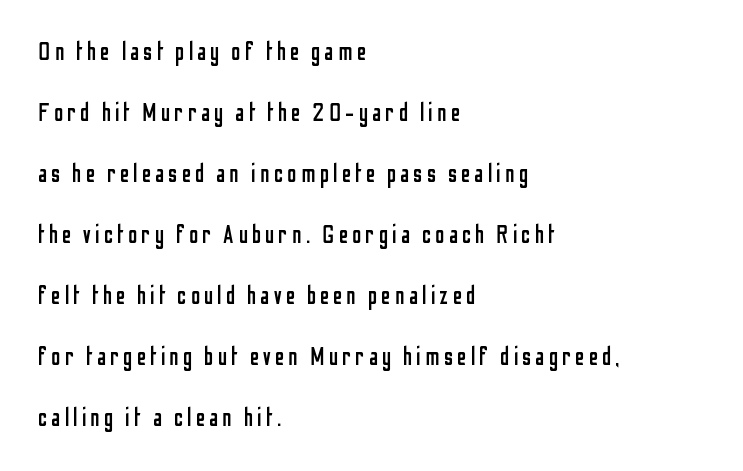
Q: Is the text bold? A: No.
Q: Is the text italic (slanted)? A: No, it is upright.
Q: Is the text underlined? A: No.
Q: How is the paragraph aligned? A: Left-aligned.
Q: Is the spacing between lines tight, normal or loose? A: Loose.
